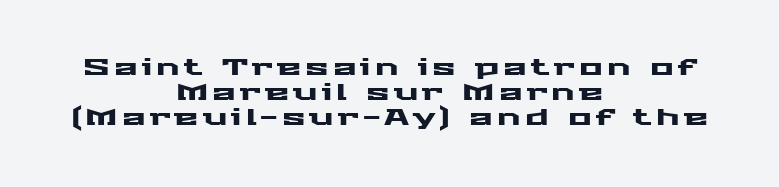
The image shows 22 px text type, upright; set centered, tight line spacing (1.13x), not underlined.
